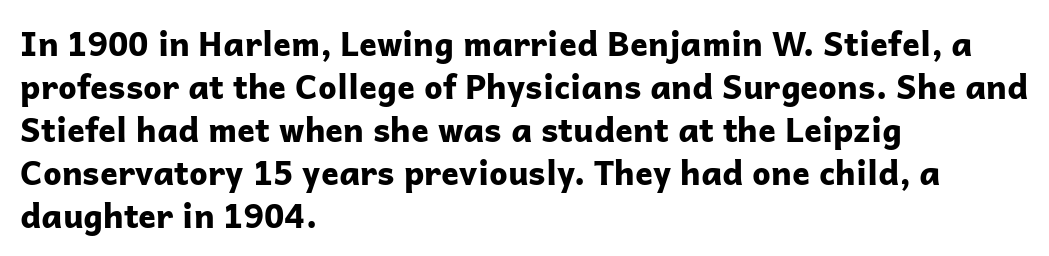
The image shows 33 px bold sans-serif type, upright; set left-aligned, normal line spacing (1.3x), normal letter spacing, not underlined; low stroke contrast and a medium x-height.
